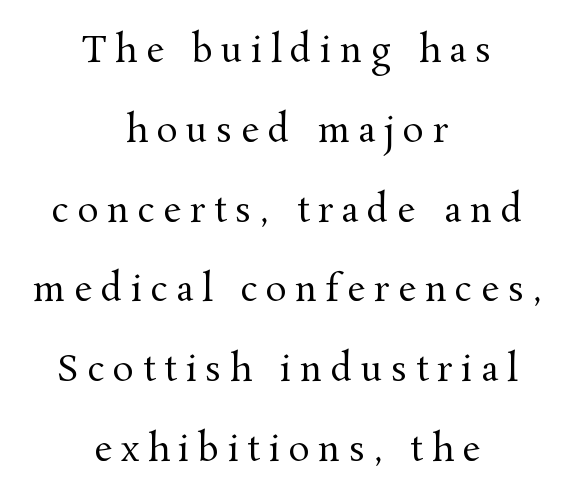
Leading is clearly above the norm, producing a sparse column. Looks like regular typesetting: each glyph gets only the width it needs. These glyphs show unthickened strokes, regular width or finer. Serifs: yes, visible at the terminals of the letterforms.
